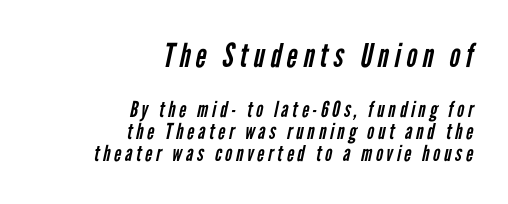
{"serif": "no", "bold": "no", "weight": "regular", "width": "condensed", "stroke_contrast": "low", "x_height": "medium", "monospaced": "no", "underline": "no", "align": "right", "line_spacing": "tight", "line_spacing_ratio": 1.01, "larger_block": "first", "size_ratio": 1.5, "glyph_px": 33}
